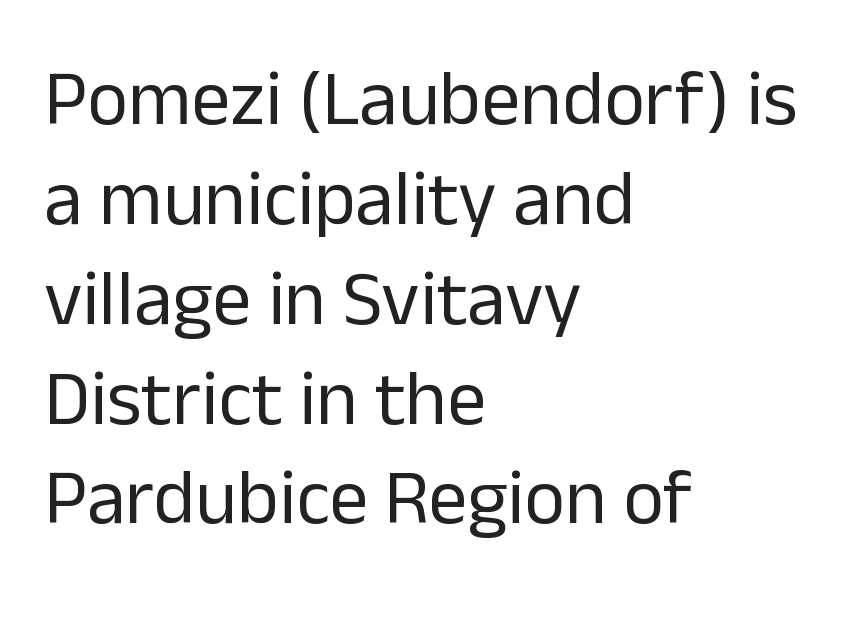
{"serif": "no", "italic": "no", "bold": "no", "weight": "regular", "width": "normal", "stroke_contrast": "low", "x_height": "medium", "monospaced": "no", "underline": "no", "align": "left", "line_spacing": "normal", "line_spacing_ratio": 1.28, "letter_spacing": "normal", "letter_spacing_em": 0.0, "glyph_px": 78}
